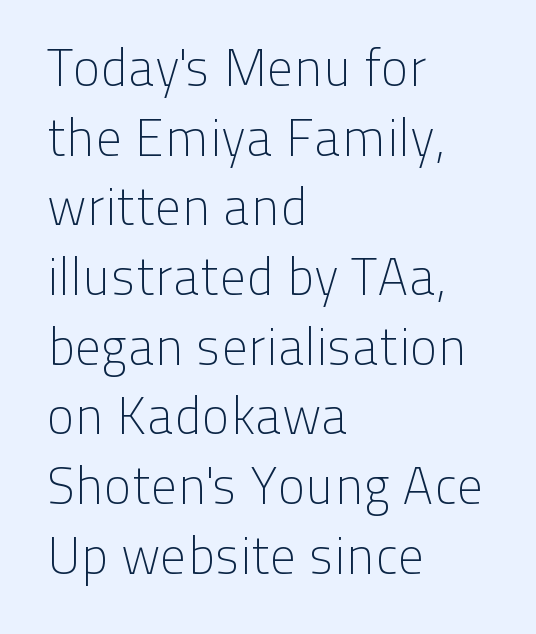
{"serif": "no", "italic": "no", "bold": "no", "weight": "light", "width": "normal", "stroke_contrast": "low", "x_height": "medium", "monospaced": "no", "underline": "no", "align": "left", "line_spacing": "normal", "line_spacing_ratio": 1.34, "letter_spacing": "normal", "letter_spacing_em": 0.0, "glyph_px": 52}
